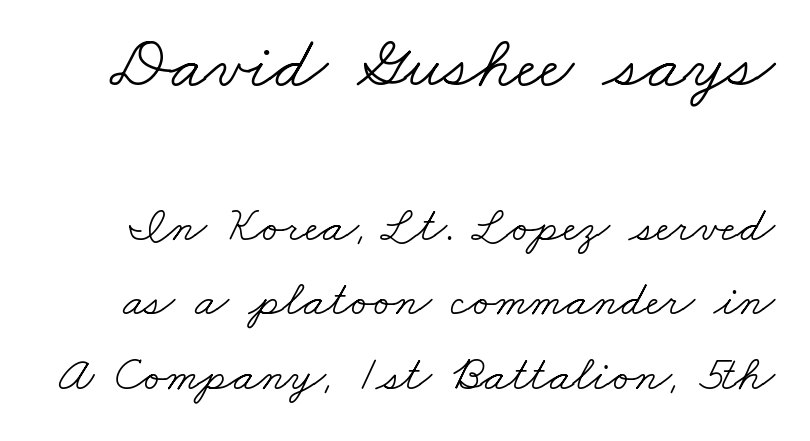
Note the varied advance widths — an 'i' is clearly narrower than an 'm'. Is there much room between lines? A standard amount, neither cramped nor airy. Heaviness? Minimal to ordinary, like unemphasized prose. The area under the type is left untouched. This sample uses plain, unmodified letter spacing.
